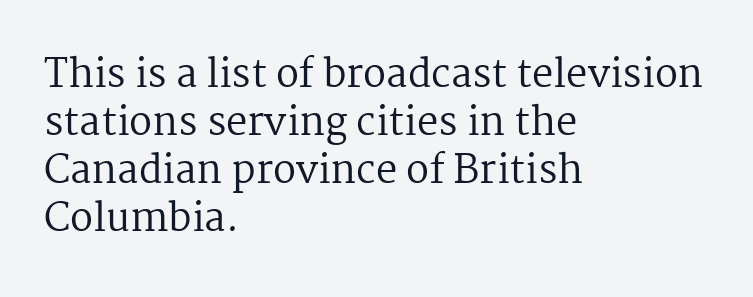
These lines are composed in type with serifs. The gaps between neighbouring characters are ordinary and unremarkable. Where is the straight margin? On the left. Does the lettering tilt? It doesn't — this is upright.
